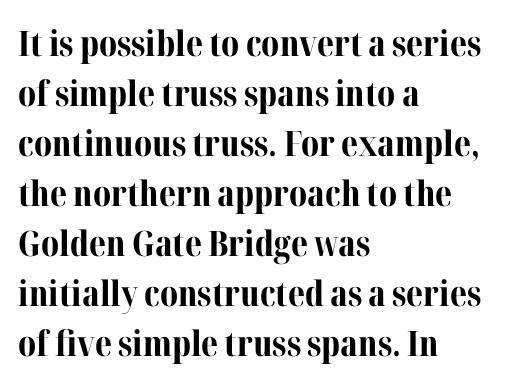
The image shows 35 px bold serif type, upright; set left-aligned, normal line spacing (1.43x), normal letter spacing, not underlined; medium stroke contrast and a medium x-height.
